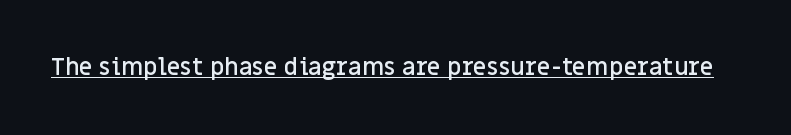
The image shows 24 px text type, upright; set normal letter spacing, underlined.
